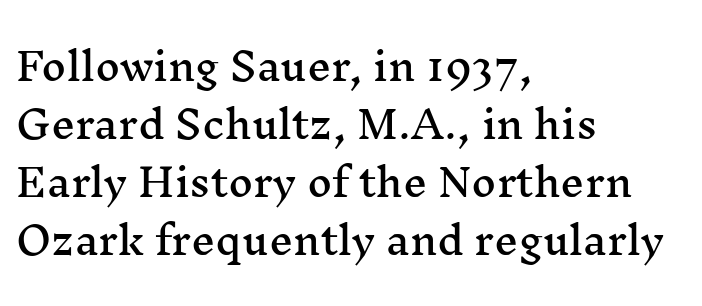
This sample has the flowing, uneven cadence of proportional lettering. A typesetter would label this face a serif. Glance below the letters and you will spot only blank space. Quick note: not italic, upright.
